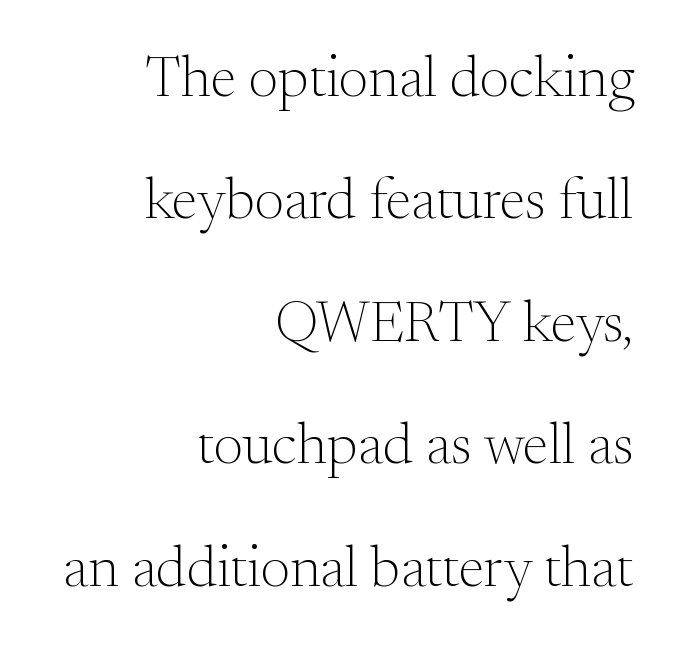
Q: Is the text bold? A: No.
Q: Is the text italic (slanted)? A: No, it is upright.
Q: Is the typeface a serif or a sans-serif typeface? A: Serif.
Q: Is the text underlined? A: No.
Q: How is the paragraph aligned? A: Right-aligned.
Q: Is the spacing between letters normal or unusually wide? A: Normal.
Q: Is the spacing between lines tight, normal or loose? A: Loose.
Q: Width (condensed, normal, or wide)? A: Normal.
Q: Stroke contrast? A: Medium.
Q: x-height? A: Small.
Q: Monospaced? A: No.
